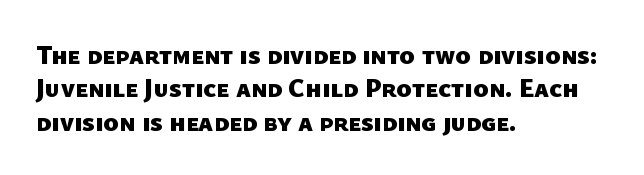
The image shows 26 px bold type; set left-aligned, normal line spacing (1.28x), normal letter spacing, not underlined.
